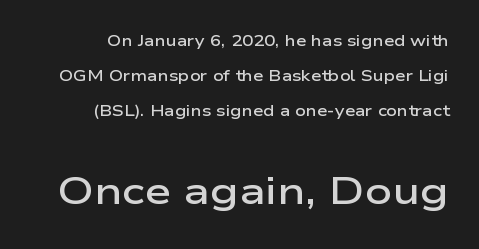
Looks like regular typesetting: each glyph gets only the width it needs. The text was rendered using a sans face with plain stroke endings. A roman cut, with each character standing at attention. This block would shrink considerably if given ordinary leading; it's expanded now. Every letter is mildly thick-stroked: semibold rather than bold. Note: smaller setting up top, larger setting below.
